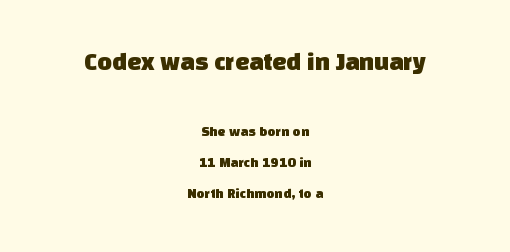
You could fit nearly another row in the gap between these rows. Rule under the text: the space is simply empty. Typesetter's note — upper block bumped up in size, lower block left smaller. Both edges are ragged and mirror each other, which tells us the setting is centered. Nothing unusual about the tracking: characters are spaced as the font intends.
